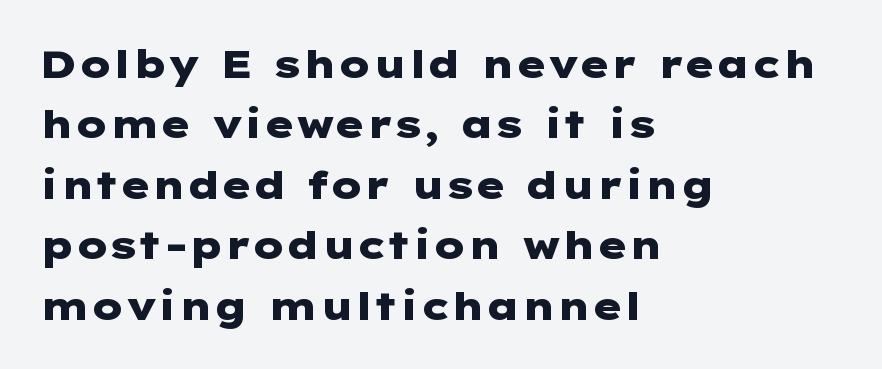
The image shows 39 px heavy, wide sans-serif type, upright; set left-aligned, normal line spacing (1.55x), normal letter spacing, not underlined; low stroke contrast and a medium x-height.
